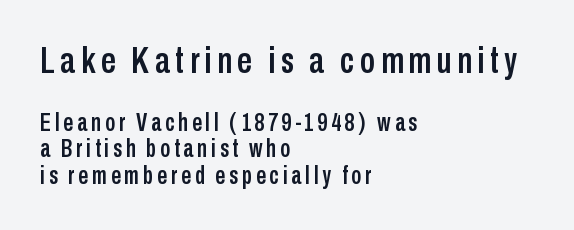
The image shows 37 px condensed sans-serif type, upright; set left-aligned, tight line spacing (1.06x), not underlined; the first (top) block is 1.48x larger; low stroke contrast and a medium x-height.
